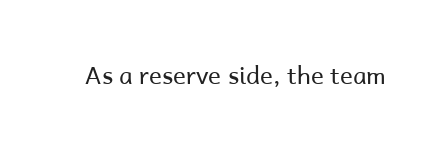
Q: Is the text bold? A: No.
Q: Is the text italic (slanted)? A: No, it is upright.
Q: Is the text underlined? A: No.
Q: Is the spacing between letters normal or unusually wide? A: Normal.
